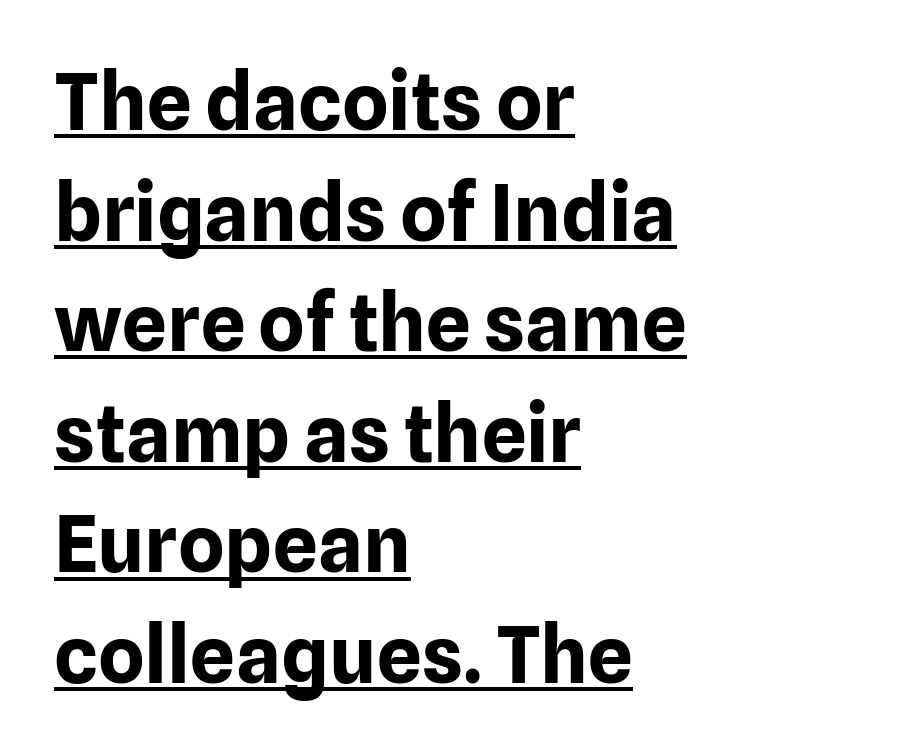
{"serif": "no", "italic": "no", "bold": "yes", "weight": "bold", "width": "normal", "stroke_contrast": "low", "x_height": "medium", "monospaced": "no", "underline": "yes", "align": "left", "line_spacing": "normal", "line_spacing_ratio": 1.4, "letter_spacing": "normal", "letter_spacing_em": 0.0, "glyph_px": 79}
